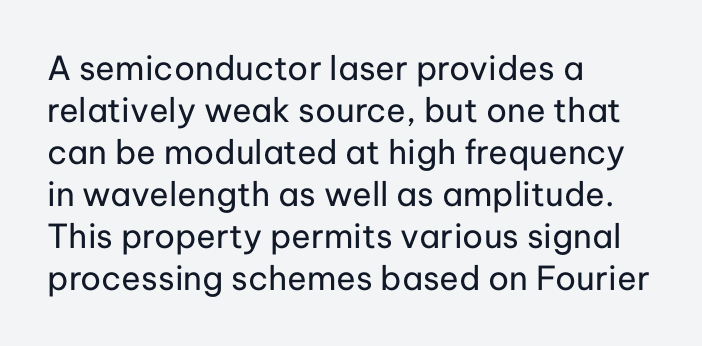
The image shows 33 px regular-weight sans-serif type, upright; set left-aligned, normal line spacing (1.27x), normal letter spacing, not underlined; low stroke contrast and a medium x-height.
